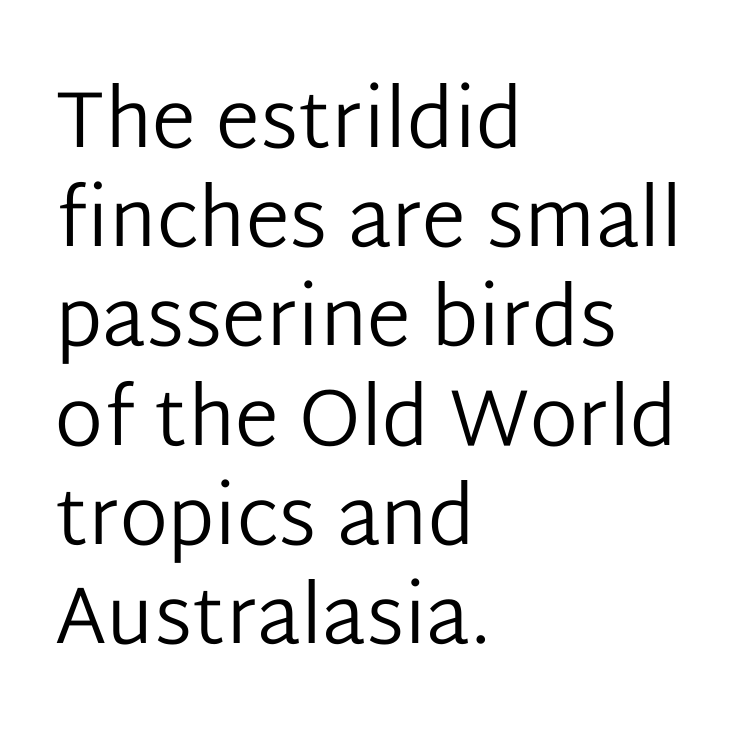
{"serif": "no", "italic": "no", "bold": "no", "weight": "regular", "width": "normal", "stroke_contrast": "low", "x_height": "medium", "monospaced": "no", "underline": "no", "align": "left", "line_spacing_ratio": 1.24, "letter_spacing": "normal", "letter_spacing_em": 0.0, "glyph_px": 80}
